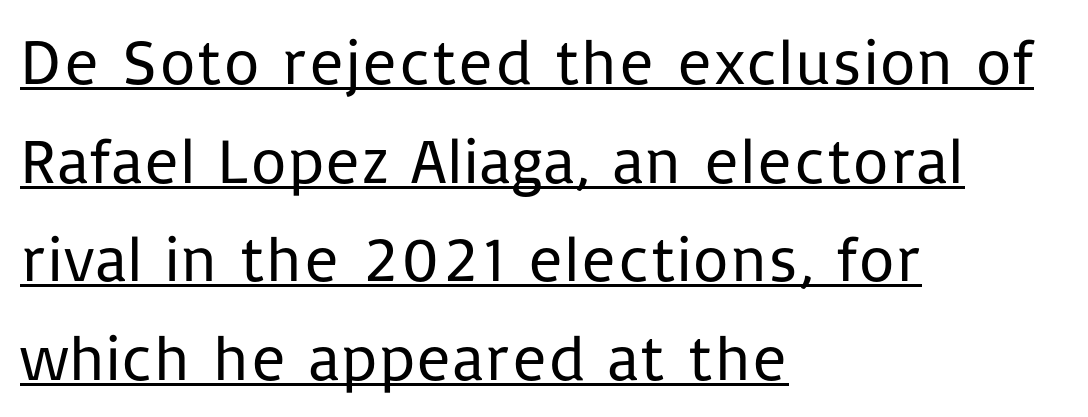
Note the varied advance widths — an 'i' is clearly narrower than an 'm'. Does extra space separate the letters? No, they use regular spacing. The strokes carry an ordinary text weight at most. Notice how descenders clear the ascenders below comfortably — that's standard leading. The letters stand upright; this is a roman face. Serif or sans? Sans — the stroke terminals are bare.
